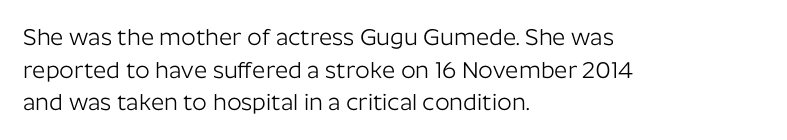
Characters follow at the spacing the type designer built in. The letterforms sit at book weight or below. Rendered with straight, roman letterforms. The rows are spaced the way most documents space them. The strip under each line holds only bare page.
